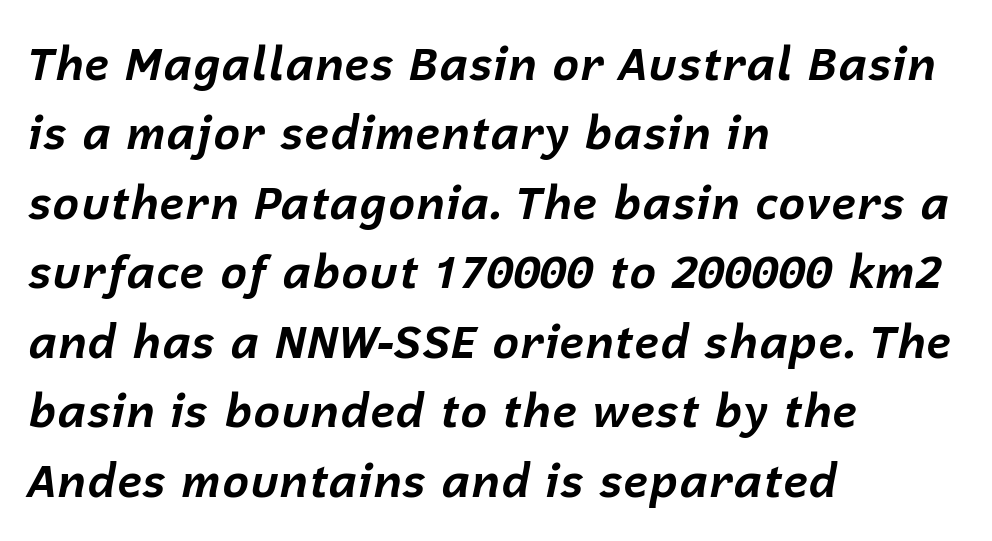
Heavy-handed strokes throughout: this text is bold. The compositor pushed each line to the left boundary. Vertically, the passage feels balanced, rows spaced as you'd expect. Check under the words: just untouched page. Style check: oblique.
